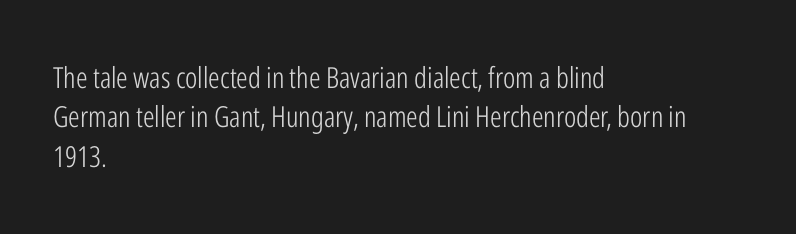
The image shows 29 px light, condensed sans-serif type, upright; set left-aligned, normal line spacing (1.36x), normal letter spacing, not underlined; low stroke contrast and a medium x-height.
